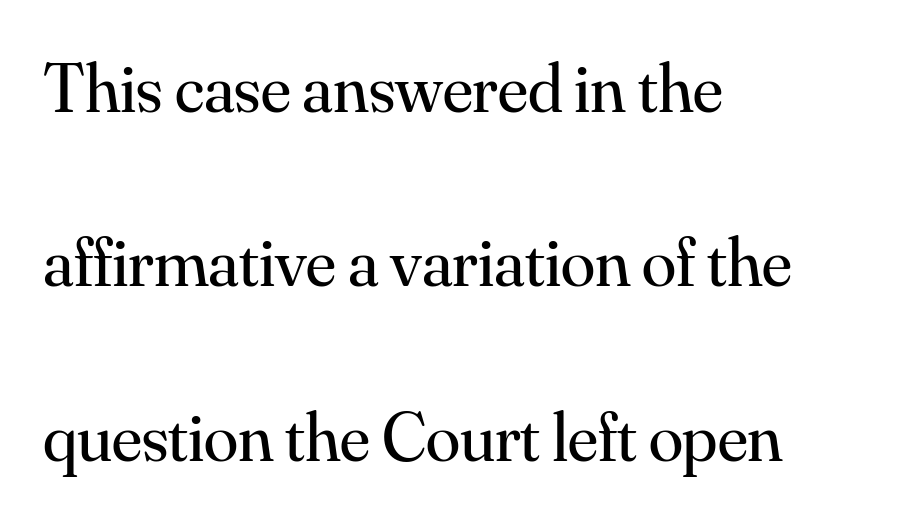
The image shows 70 px regular-weight serif type, upright; set left-aligned, loose line spacing (2.49x), normal letter spacing, not underlined; medium stroke contrast and a small x-height.
